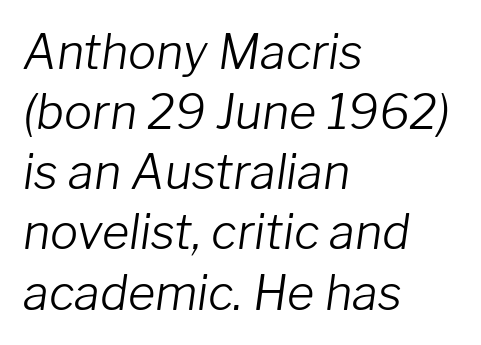
{"italic": "yes", "lean": "right", "slant_degrees": 8, "bold": "no", "weight": "light", "width": "normal", "stroke_contrast": "low", "x_height": "medium", "monospaced": "no", "underline": "no", "align": "left", "line_spacing": "normal", "line_spacing_ratio": 1.28, "letter_spacing": "normal", "letter_spacing_em": 0.0, "glyph_px": 47}
